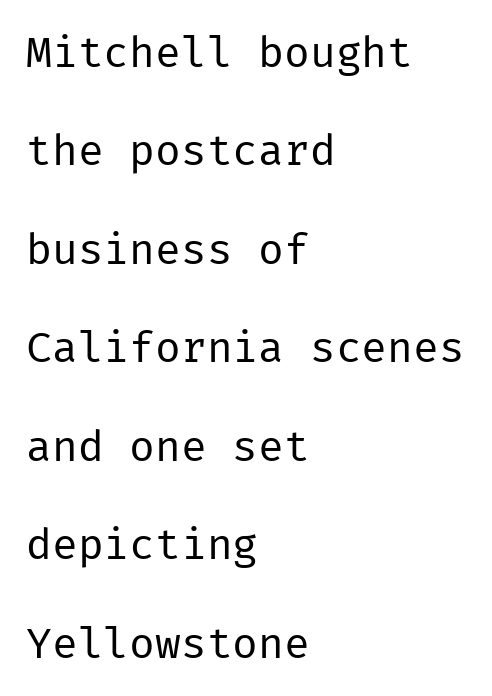
{"serif": "no", "italic": "no", "bold": "no", "weight": "regular", "width": "normal", "stroke_contrast": "low", "x_height": "medium", "underline": "no", "align": "left", "line_spacing": "loose", "line_spacing_ratio": 2.29, "letter_spacing": "normal", "letter_spacing_em": 0.0, "glyph_px": 43}
